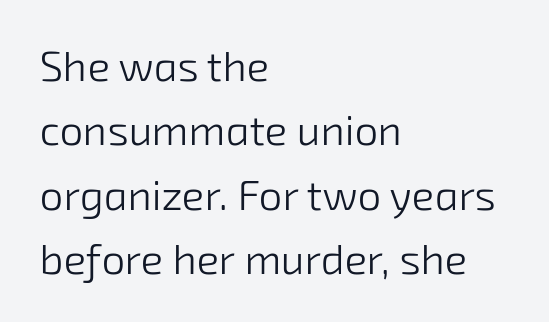
The image shows 42 px light sans-serif type; set left-aligned, normal line spacing (1.53x), normal letter spacing, not underlined; low stroke contrast and a medium x-height.
